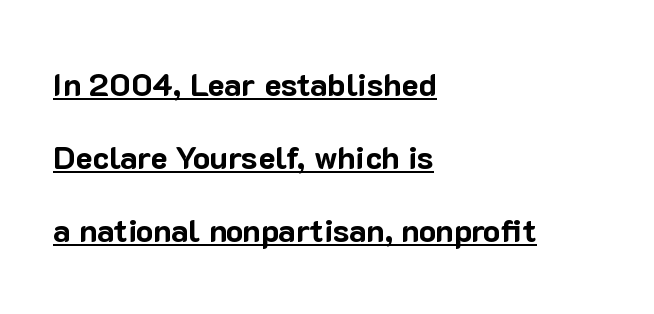
A typesetter would call this leading open, well beyond the default. Proportional: the letters do not fall into vertical columns. The font's upright variant was chosen for this text. Students, observe the line beneath the letters — that is underlining. The glyphs in this specimen are sans serif.
